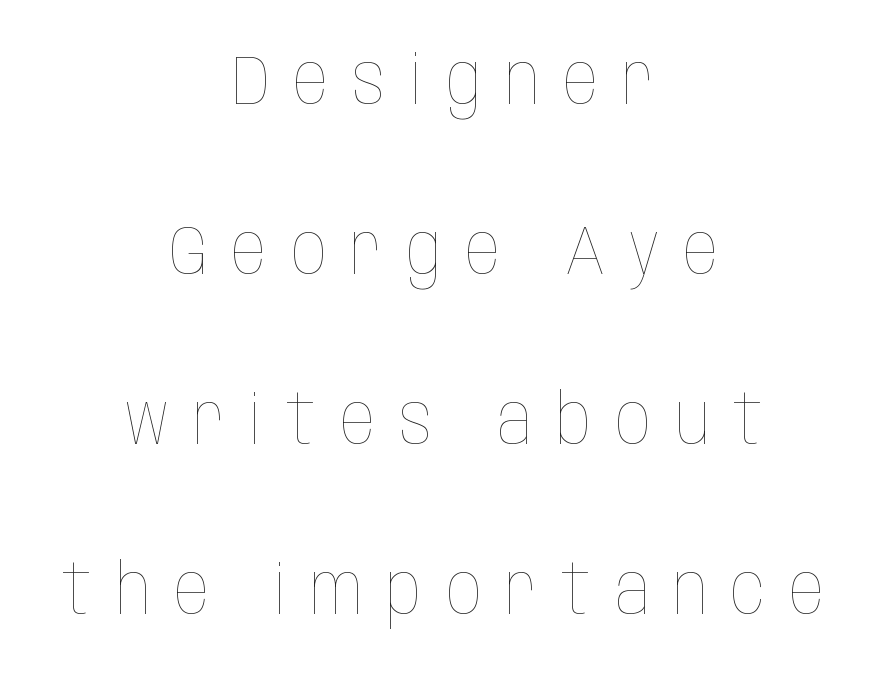
The image shows 70 px thin, condensed type, upright; set centered, loose line spacing (2.43x), unusually wide letter spacing (+0.34 em), not underlined; low stroke contrast and a large x-height.
